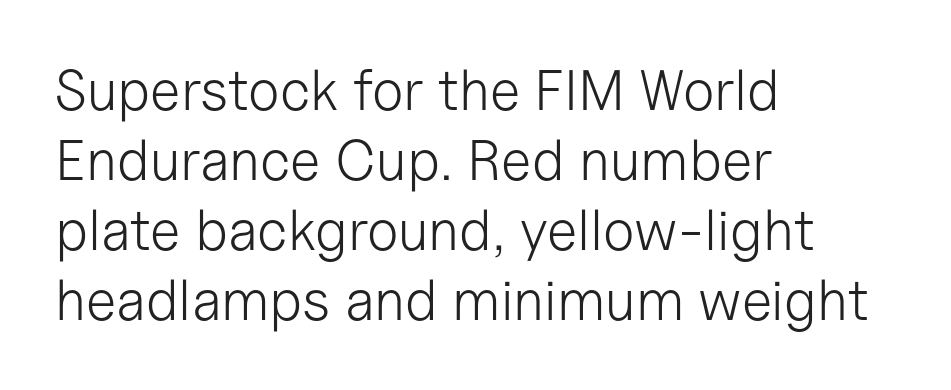
A light-to-regular cut is what we see here. Check the space under the baseline: it is left empty. Every character sits straight up, as roman type does. There is no visible air inserted between adjacent glyphs. Horizontal alignment here is leftward, the default for most running prose. No feet cap the strokes, marking this as sans-serif type.
